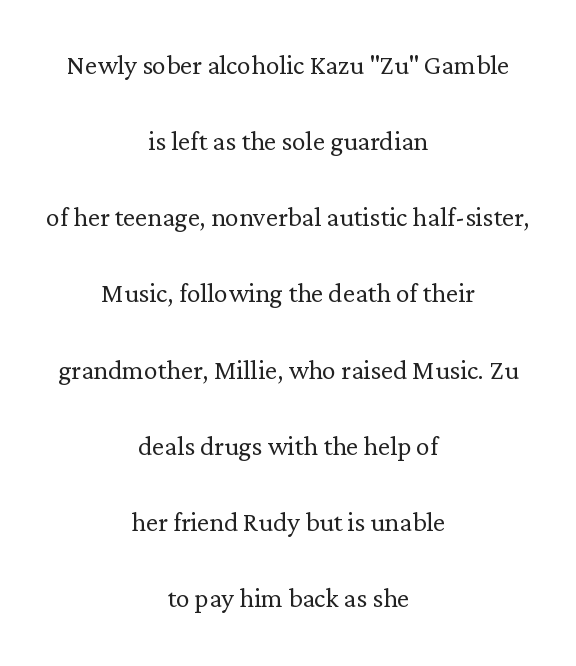
Each row of text sits above clean, open space. Stems and bowls with no extra thickness — not bold. In CSS terms this would be text-align: center. Is this a fixed-width face? No — the glyphs have proportional, varying widths. Vertical strokes here are truly vertical. Successive baselines arrive slowly, with a big drop between each.
